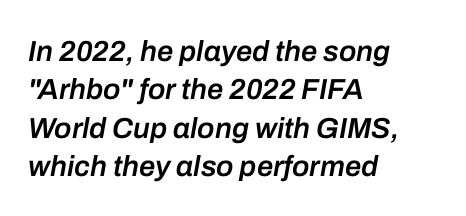
The vertical gap from one line to the next is medium. Compared with typical body copy, the letter spacing here is the same. I'd describe the lettering as semibold — firm but not a full bold. The baseline area is clear. Tall strokes in this sample are angled rather than plumb. The passage shown is typed in a proportional face where columns would drift.
